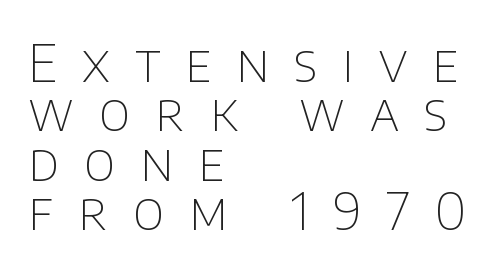
The image shows 52 px thin sans-serif type, upright; set left-aligned, tight line spacing (0.95x), unusually wide letter spacing (+0.48 em), not underlined; low stroke contrast and a large x-height.
